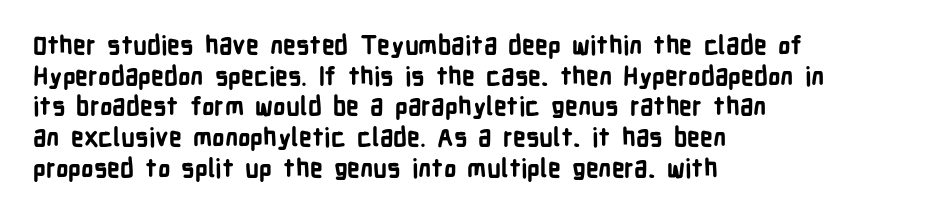
{"italic": "no", "bold": "yes", "underline": "no", "align": "left", "line_spacing_ratio": 1.23, "letter_spacing": "normal", "letter_spacing_em": 0.0, "glyph_px": 25}
